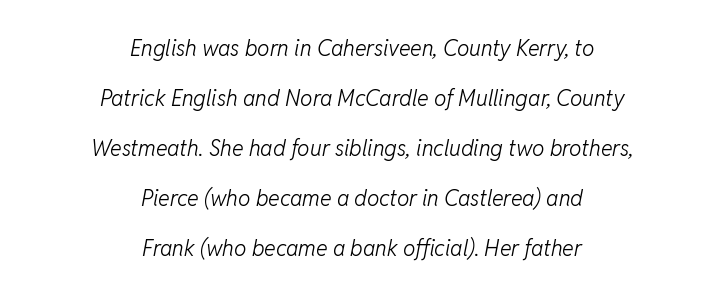
The characters are drawn with everyday or finer stroke widths. An italicized treatment has been applied to the whole sample. How would I describe the line gaps? Wide and relaxed. Words float on clear page, feet unadorned.
